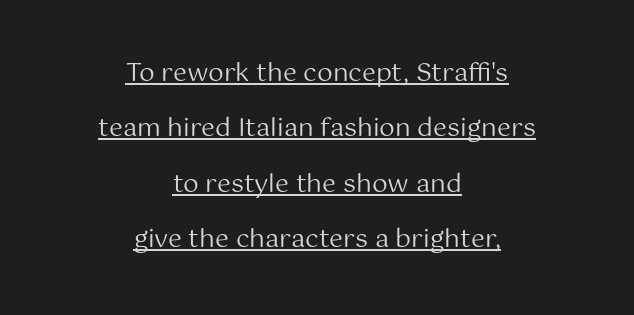
{"italic": "no", "bold": "no", "underline": "yes", "align": "center", "line_spacing": "loose", "line_spacing_ratio": 2.22, "letter_spacing": "normal", "letter_spacing_em": 0.0, "glyph_px": 25}
